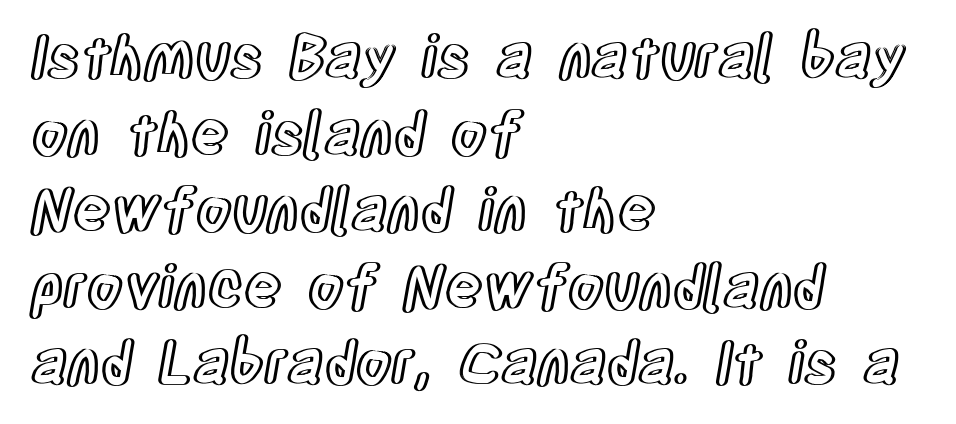
The image shows 58 px condensed type; set left-aligned, normal line spacing (1.32x), normal letter spacing, not underlined; a large x-height.
